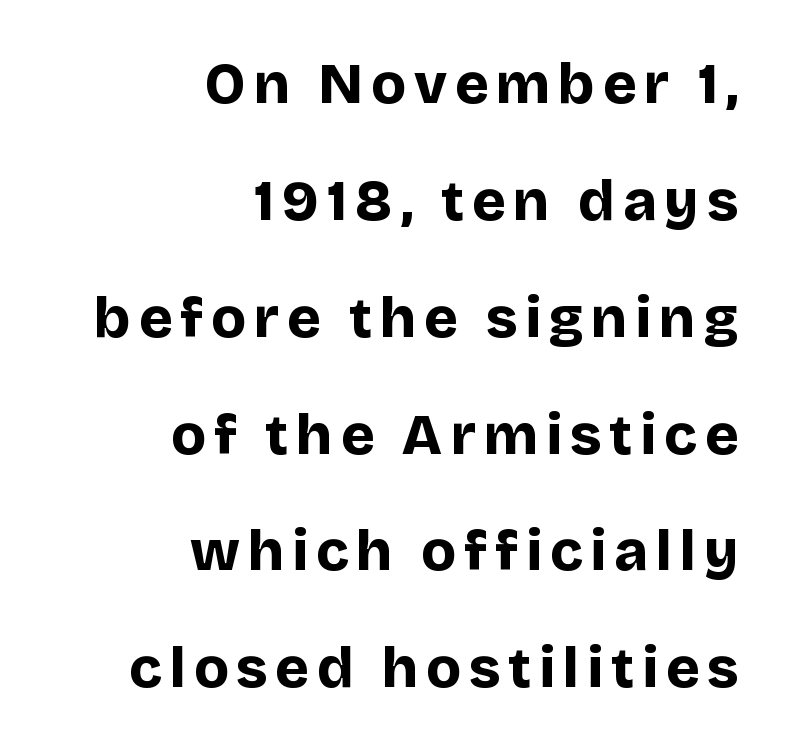
Q: Is the text bold? A: Yes.
Q: Is the text italic (slanted)? A: No, it is upright.
Q: Is the typeface a serif or a sans-serif typeface? A: Sans-serif.
Q: Is the text underlined? A: No.
Q: How is the paragraph aligned? A: Right-aligned.
Q: Is the spacing between lines tight, normal or loose? A: Loose.
Q: Width (condensed, normal, or wide)? A: Normal.
Q: Stroke contrast? A: Low.
Q: x-height? A: Large.
Q: Monospaced? A: No.
